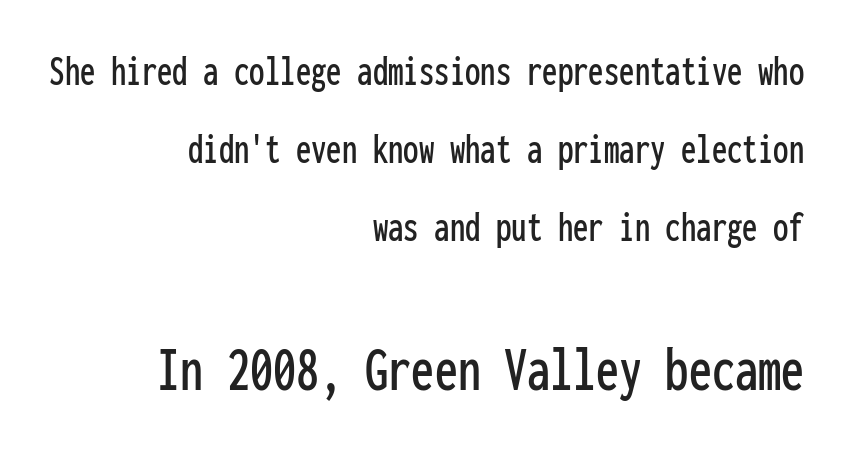
Q: Is the text italic (slanted)? A: No, it is upright.
Q: Is the typeface a serif or a sans-serif typeface? A: Sans-serif.
Q: Is the text underlined? A: No.
Q: How is the paragraph aligned? A: Right-aligned.
Q: Is the spacing between letters normal or unusually wide? A: Normal.
Q: Which block of text is set in a larger size, the first (top) or the second (bottom)? A: The second (bottom) one.
Q: Width (condensed, normal, or wide)? A: Condensed.
Q: Stroke contrast? A: Low.
Q: x-height? A: Medium.
Q: Monospaced? A: Yes.
